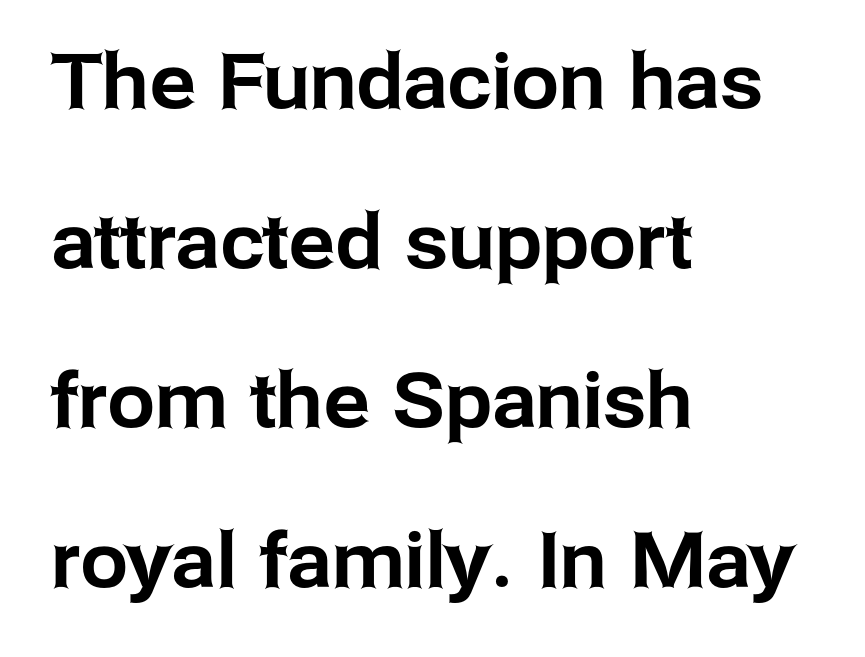
The image shows 76 px sans-serif type, upright; set left-aligned, loose line spacing (2.1x), normal letter spacing, not underlined; low stroke contrast and a medium x-height.
